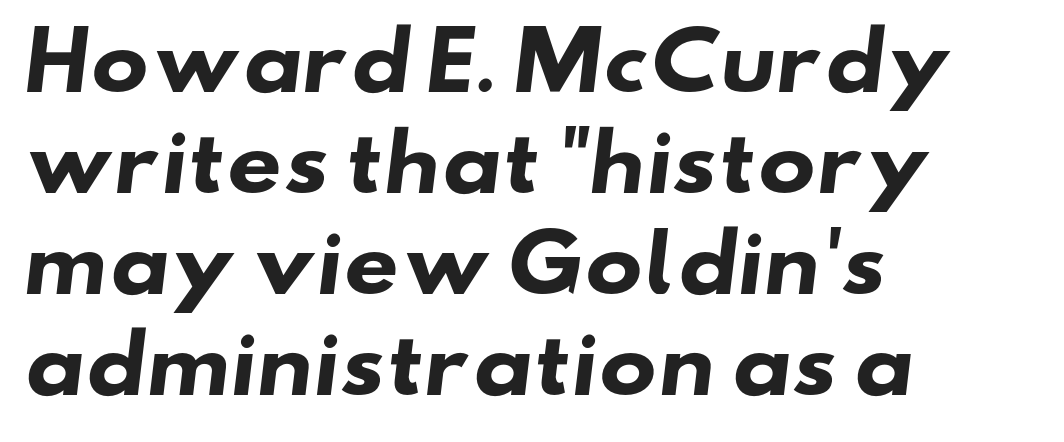
The image shows 77 px heavy, wide sans-serif type; set left-aligned, normal line spacing (1.31x), normal letter spacing, not underlined; low stroke contrast and a small x-height.
